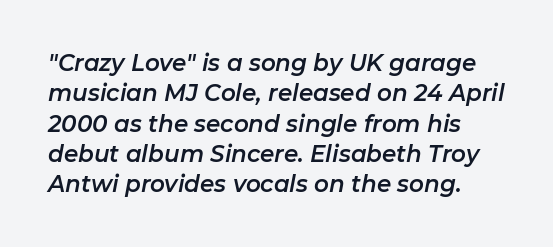
Anything drawn beneath the words? Only blank space. Default kerning and tracking; the words read as compact shapes. Evenly set lines give the paragraph a standard silhouette. Posture: slanted.
